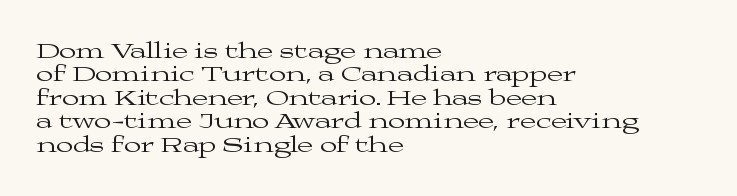
{"italic": "no", "bold": "no", "underline": "no", "align": "left", "line_spacing": "tight", "line_spacing_ratio": 1.02, "letter_spacing": "normal", "letter_spacing_em": 0.0, "glyph_px": 23}
